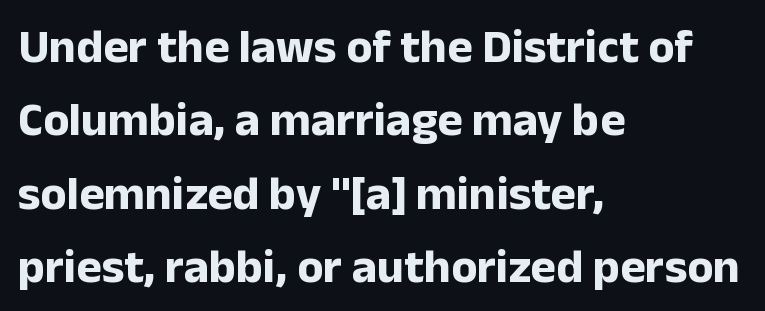
Notice how the passage keeps a crisp vertical edge on the left only. Varying glyph widths throughout — classic text-font behaviour. What kind of face is this? One without serifs — a sans. Whoever set this chose a conventional vertical rhythm. The font's upright variant was chosen for this text. Default kerning and tracking; the words read as compact shapes.
